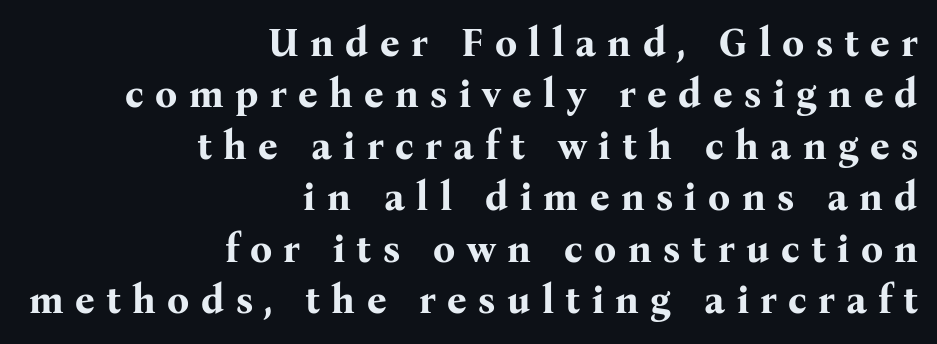
Q: Is the text bold? A: Yes.
Q: Is the text italic (slanted)? A: No, it is upright.
Q: Is the typeface a serif or a sans-serif typeface? A: Serif.
Q: Is the text underlined? A: No.
Q: How is the paragraph aligned? A: Right-aligned.
Q: Is the spacing between letters normal or unusually wide? A: Unusually wide.
Q: Is the spacing between lines tight, normal or loose? A: Normal.
Q: Width (condensed, normal, or wide)? A: Normal.
Q: Stroke contrast? A: Medium.
Q: x-height? A: Medium.
Q: Monospaced? A: No.
